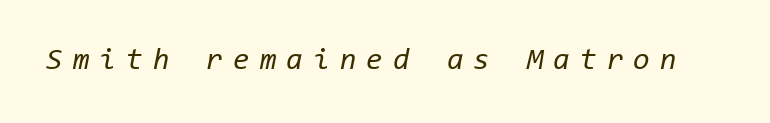
The image shows 30 px regular-weight type, italic (leaning right), monospaced; set unusually wide letter spacing (+0.34 em), not underlined; low stroke contrast and a medium x-height.
